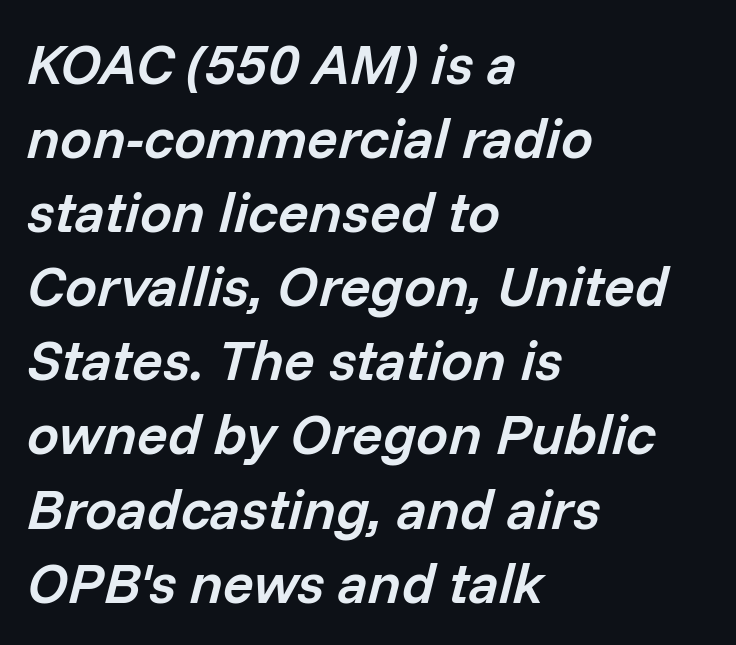
Q: Is the text bold? A: Semi-bold.
Q: Is the text italic (slanted)? A: Yes, it leans right by about 14 degrees.
Q: Is the text underlined? A: No.
Q: How is the paragraph aligned? A: Left-aligned.
Q: Is the spacing between letters normal or unusually wide? A: Normal.
Q: Is the spacing between lines tight, normal or loose? A: Normal.
Q: Width (condensed, normal, or wide)? A: Normal.
Q: Stroke contrast? A: Low.
Q: x-height? A: Medium.
Q: Monospaced? A: No.
